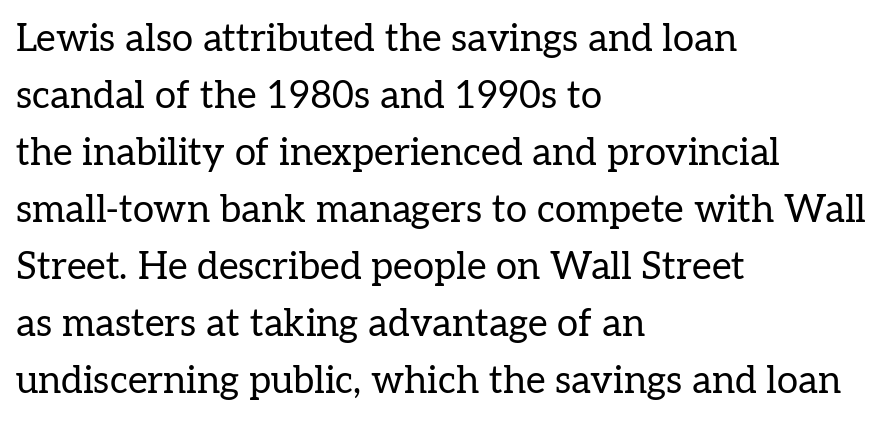
{"serif": "yes", "italic": "no", "bold": "no", "weight": "regular", "width": "normal", "stroke_contrast": "low", "x_height": "medium", "monospaced": "no", "underline": "no", "align": "left", "line_spacing": "normal", "line_spacing_ratio": 1.5, "letter_spacing": "normal", "letter_spacing_em": 0.0, "glyph_px": 38}
